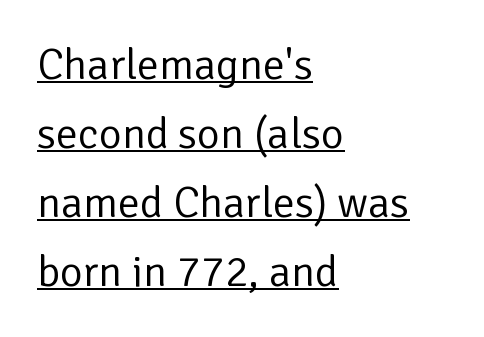
Letters have the restrained weight of plain body copy at most. The font family rendered here belongs to the sans-serif group. Each letter keeps its own natural width here, so spacing adapts to shape. Each line of the rendering has a horizontal stroke beneath the glyphs. If you measured baseline to baseline, you'd find a middling distance.
